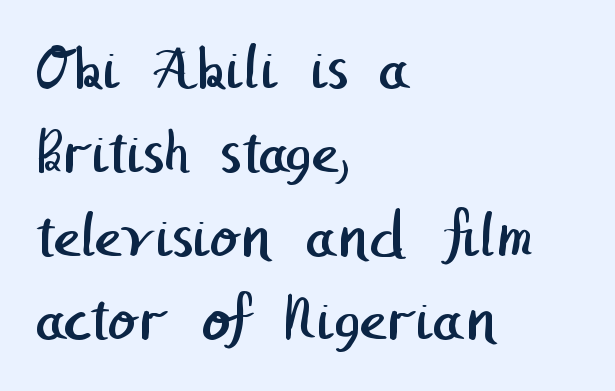
In CSS terms this would be text-align: left. Summary of vertical rhythm: regular, with standard interline spacing. The passage shown is typeset with a sans-serif family. The gap between lines stays unmarked. The weight tops out at a normal text grade. Observe the ordinary spacing: letters are neighbours, not strangers.
